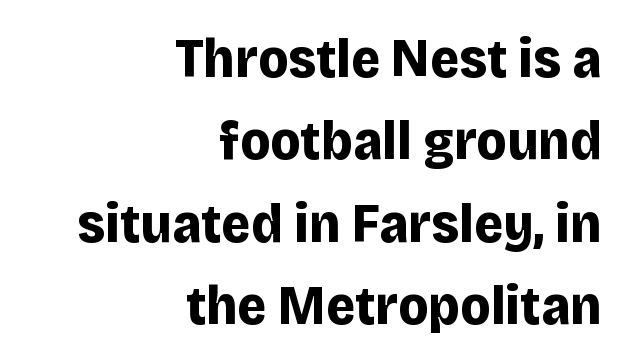
The image shows 56 px bold sans-serif type, upright; set right-aligned, normal line spacing (1.47x), normal letter spacing, not underlined; low stroke contrast and a large x-height.
